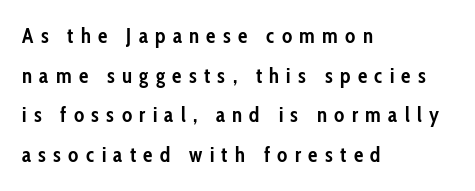
Bare-footed words on every line. The rag falls on the right side of this text block. The glyphs have the mass of a bold cut. The letters stand straight up with perfectly vertical stems.
